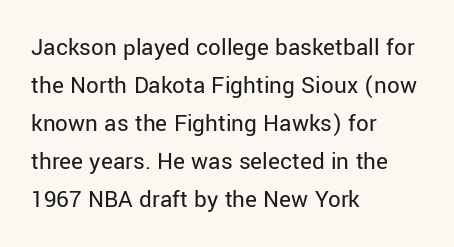
The font's upright variant was chosen for this text. The specimen omits any rule beneath the text block's lines. All the whitespace from short lines collects on the right. Tracking here is standard; glyphs follow each other at the usual distance.
